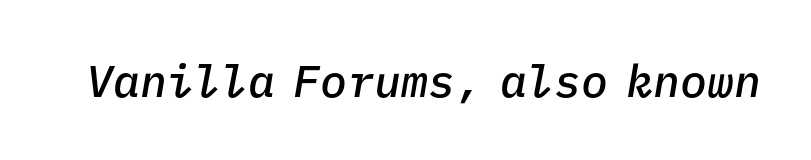
{"italic": "yes", "lean": "right", "slant_degrees": 9, "bold": "semi", "weight": "semibold", "width": "normal", "stroke_contrast": "low", "x_height": "medium", "monospaced": "yes", "underline": "no", "letter_spacing": "normal", "letter_spacing_em": 0.0, "glyph_px": 45}
